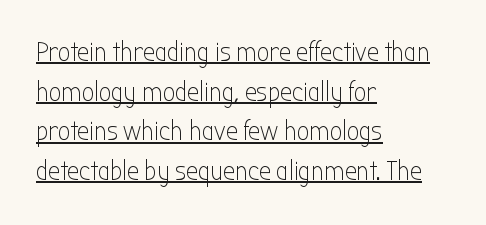
The image shows 27 px text type, upright; set left-aligned, normal line spacing (1.47x), normal letter spacing, underlined.
